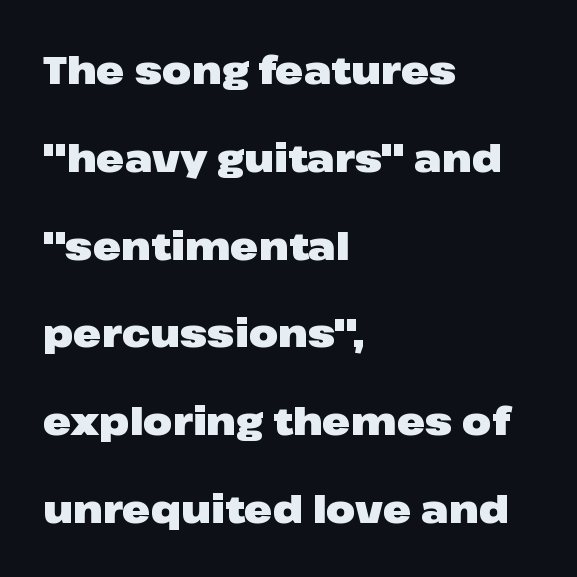
{"serif": "no", "italic": "no", "bold": "yes", "weight": "heavy", "width": "wide", "stroke_contrast": "low", "x_height": "medium", "monospaced": "no", "underline": "no", "align": "left", "line_spacing": "loose", "line_spacing_ratio": 2.31, "letter_spacing": "normal", "letter_spacing_em": 0.0, "glyph_px": 38}
